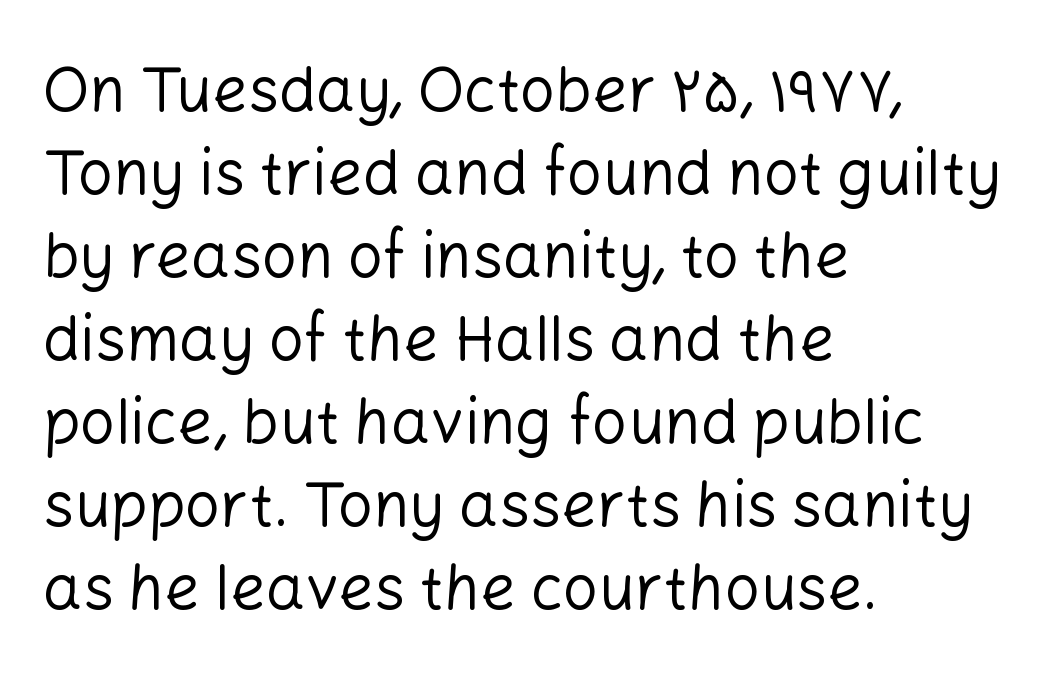
{"serif": "no", "italic": "no", "bold": "no", "weight": "regular", "width": "normal", "stroke_contrast": "low", "x_height": "medium", "monospaced": "no", "underline": "no", "align": "left", "line_spacing": "normal", "line_spacing_ratio": 1.34, "letter_spacing": "normal", "letter_spacing_em": 0.0, "glyph_px": 62}
